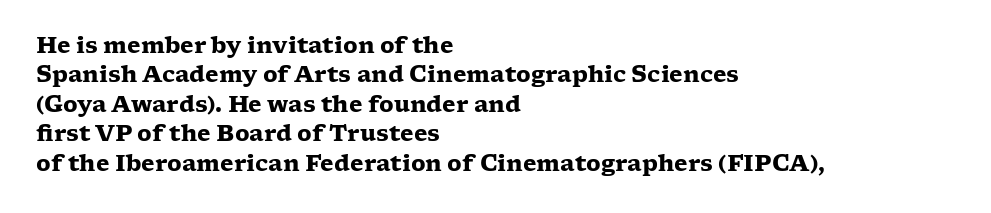
{"italic": "no", "bold": "yes", "underline": "no", "align": "left", "line_spacing": "normal", "line_spacing_ratio": 1.34, "letter_spacing": "normal", "letter_spacing_em": 0.0, "glyph_px": 22}
